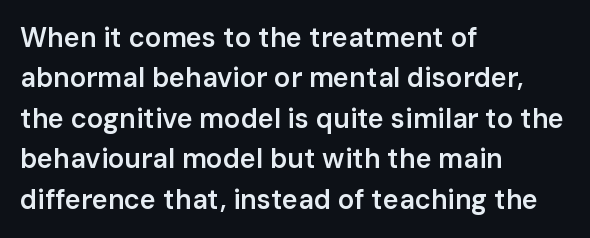
{"italic": "no", "bold": "semi", "underline": "no", "align": "left", "line_spacing": "normal", "line_spacing_ratio": 1.5, "letter_spacing": "normal", "letter_spacing_em": 0.0, "glyph_px": 27}
